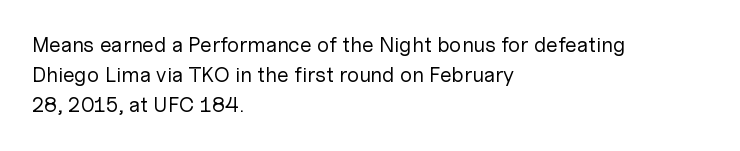
Q: Is the text bold? A: No.
Q: Is the text italic (slanted)? A: No, it is upright.
Q: Is the text underlined? A: No.
Q: How is the paragraph aligned? A: Left-aligned.
Q: Is the spacing between letters normal or unusually wide? A: Normal.
Q: Is the spacing between lines tight, normal or loose? A: Normal.
